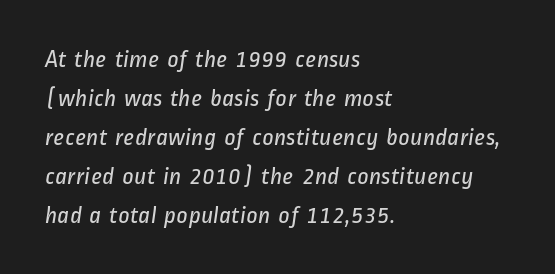
Q: Is the text bold? A: No.
Q: Is the text underlined? A: No.
Q: How is the paragraph aligned? A: Left-aligned.
Q: Is the spacing between letters normal or unusually wide? A: Normal.
Q: Is the spacing between lines tight, normal or loose? A: Normal.
